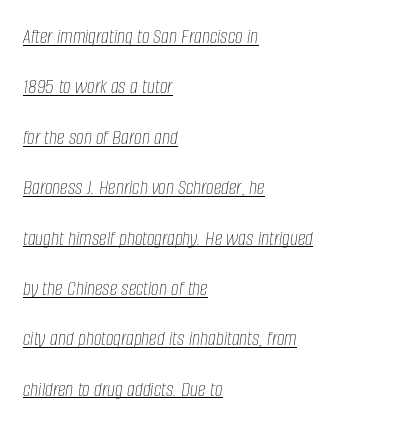
{"italic": "yes", "lean": "right", "slant_degrees": 8, "bold": "no", "underline": "yes", "align": "left", "line_spacing": "loose", "line_spacing_ratio": 2.29, "letter_spacing": "normal", "letter_spacing_em": 0.0, "glyph_px": 22}
